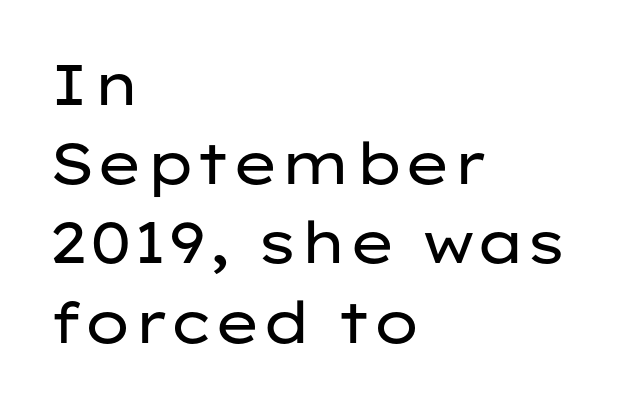
Q: Is the text bold? A: No.
Q: Is the text italic (slanted)? A: No, it is upright.
Q: Is the typeface a serif or a sans-serif typeface? A: Sans-serif.
Q: Is the text underlined? A: No.
Q: How is the paragraph aligned? A: Left-aligned.
Q: Is the spacing between letters normal or unusually wide? A: Normal.
Q: Is the spacing between lines tight, normal or loose? A: Normal.
Q: Width (condensed, normal, or wide)? A: Wide.
Q: Stroke contrast? A: Low.
Q: x-height? A: Medium.
Q: Monospaced? A: No.
